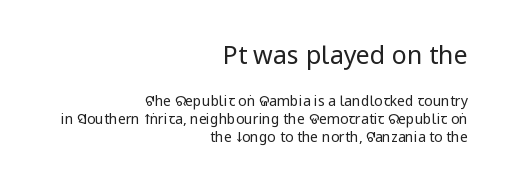
The image shows 25 px text type, upright; set right-aligned, normal line spacing (1.29x), normal letter spacing, not underlined; the first (top) block is 1.79x larger.
